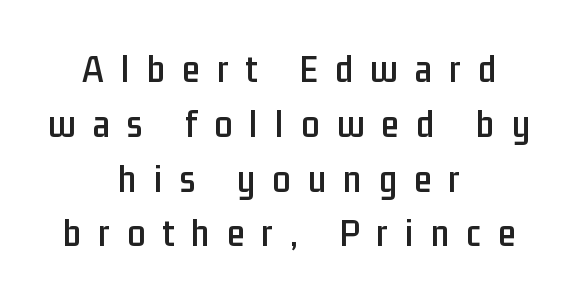
Q: Is the text italic (slanted)? A: No, it is upright.
Q: Is the typeface a serif or a sans-serif typeface? A: Sans-serif.
Q: Is the text underlined? A: No.
Q: How is the paragraph aligned? A: Centered.
Q: Is the spacing between letters normal or unusually wide? A: Unusually wide.
Q: Is the spacing between lines tight, normal or loose? A: Normal.
Q: Width (condensed, normal, or wide)? A: Condensed.
Q: Stroke contrast? A: Low.
Q: x-height? A: Medium.
Q: Monospaced? A: No.
